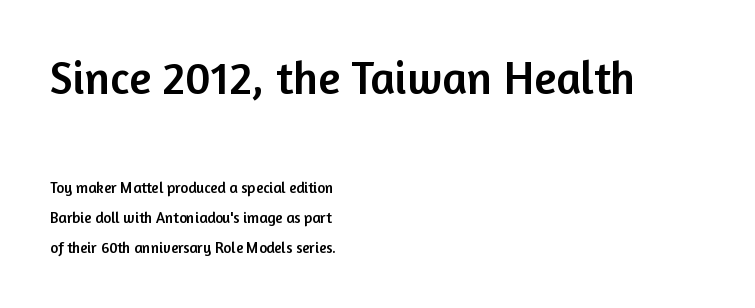
Q: Is the text italic (slanted)? A: No, it is upright.
Q: Is the typeface a serif or a sans-serif typeface? A: Sans-serif.
Q: Is the text underlined? A: No.
Q: How is the paragraph aligned? A: Left-aligned.
Q: Is the spacing between letters normal or unusually wide? A: Normal.
Q: Is the spacing between lines tight, normal or loose? A: Loose.
Q: Which block of text is set in a larger size, the first (top) or the second (bottom)? A: The first (top) one.
Q: Width (condensed, normal, or wide)? A: Normal.
Q: Stroke contrast? A: Low.
Q: x-height? A: Medium.
Q: Monospaced? A: No.
